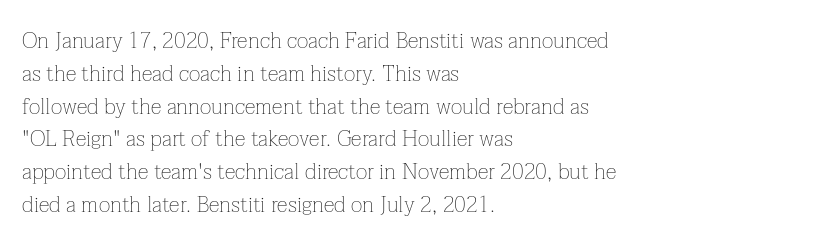
Descender tails drop into unmarked territory. Vertically, the passage feels balanced, rows spaced as you'd expect. The typesetter chose a ragged-right arrangement here. The typography opts for an upright posture over an oblique one. The rendering keeps characters at their native spacing. Stroke mass is kept to a normal reading level or below.
